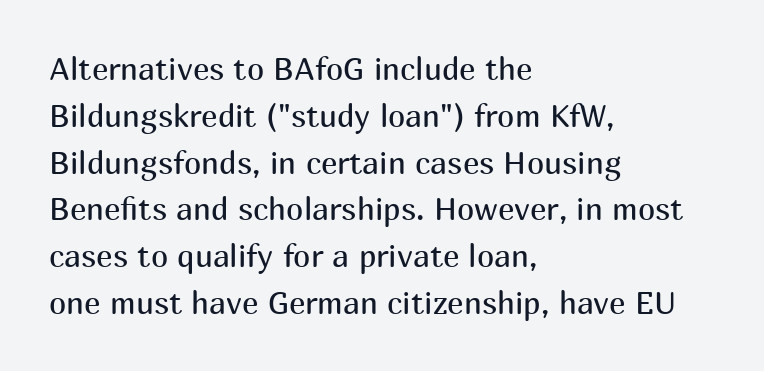
The image shows 31 px regular-weight sans-serif type, upright; set left-aligned, normal line spacing (1.51x), normal letter spacing, not underlined; medium stroke contrast and a medium x-height.
